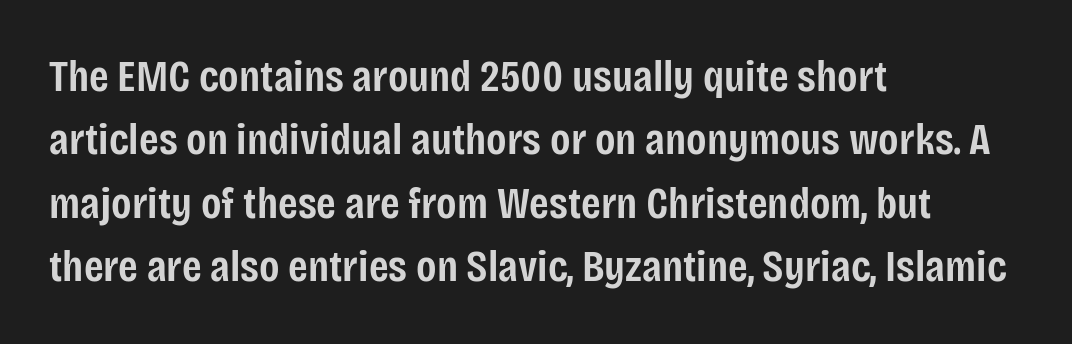
Q: Is the text bold? A: Semi-bold.
Q: Is the text italic (slanted)? A: No, it is upright.
Q: Is the typeface a serif or a sans-serif typeface? A: Sans-serif.
Q: Is the text underlined? A: No.
Q: How is the paragraph aligned? A: Left-aligned.
Q: Is the spacing between letters normal or unusually wide? A: Normal.
Q: Is the spacing between lines tight, normal or loose? A: Normal.
Q: Width (condensed, normal, or wide)? A: Condensed.
Q: Stroke contrast? A: Low.
Q: x-height? A: Large.
Q: Monospaced? A: No.
